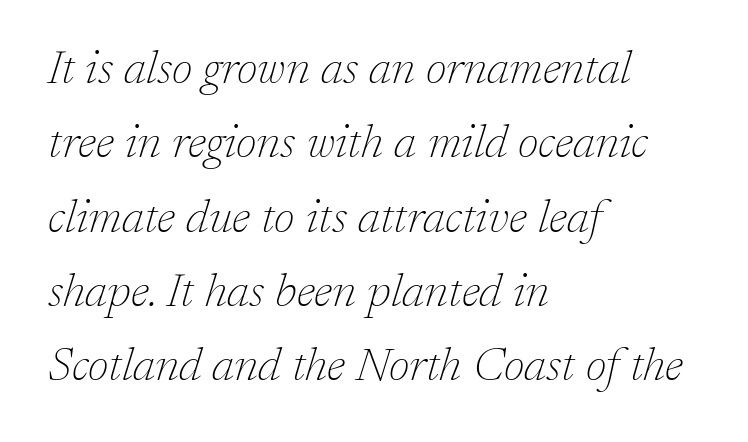
{"serif": "yes", "italic": "yes", "lean": "right", "slant_degrees": 17, "bold": "no", "weight": "thin", "width": "normal", "stroke_contrast": "low", "x_height": "medium", "monospaced": "no", "underline": "no", "align": "left", "line_spacing": "normal", "line_spacing_ratio": 1.58, "letter_spacing": "normal", "letter_spacing_em": 0.0, "glyph_px": 47}
